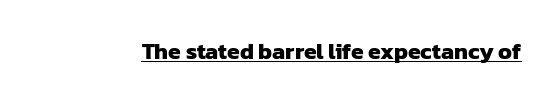
{"bold": "yes", "underline": "yes", "letter_spacing": "normal", "letter_spacing_em": 0.0, "glyph_px": 23}
